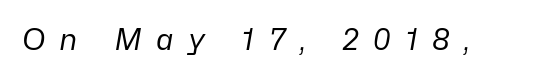
Q: Is the text bold? A: No.
Q: Is the text italic (slanted)? A: Yes, it leans right by about 10 degrees.
Q: Is the text underlined? A: No.
Q: Is the spacing between letters normal or unusually wide? A: Unusually wide.
Q: Width (condensed, normal, or wide)? A: Normal.
Q: Stroke contrast? A: Low.
Q: x-height? A: Medium.
Q: Monospaced? A: No.
